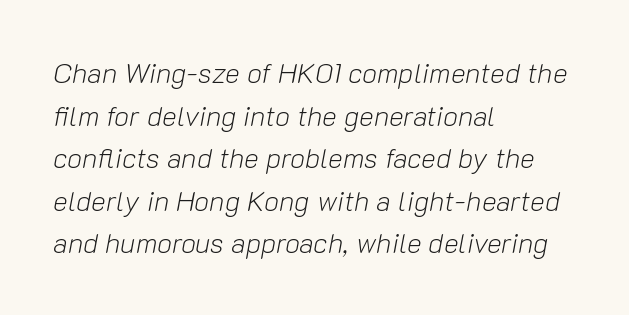
The image shows 28 px light type, italic (leaning right); set left-aligned, normal line spacing (1.52x), normal letter spacing, not underlined; low stroke contrast and a medium x-height.
